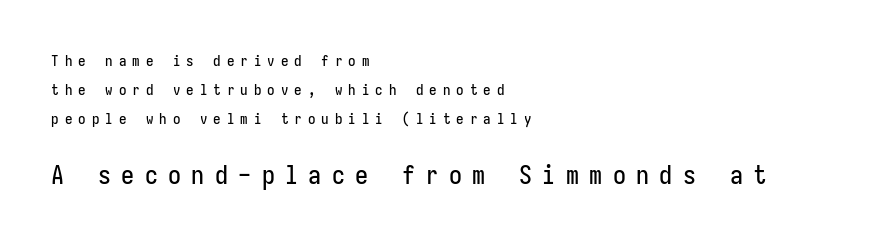
{"italic": "no", "underline": "no", "align": "left", "line_spacing": "loose", "line_spacing_ratio": 1.92, "letter_spacing": "wide", "letter_spacing_em": 0.4, "larger_block": "second", "size_ratio": 1.73, "glyph_px": 26}
